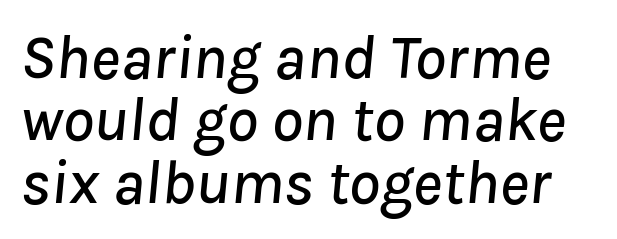
{"italic": "yes", "lean": "right", "slant_degrees": 8, "width": "normal", "stroke_contrast": "low", "x_height": "medium", "monospaced": "no", "underline": "no", "line_spacing": "tight", "line_spacing_ratio": 0.99, "letter_spacing": "normal", "letter_spacing_em": 0.0, "glyph_px": 63}
